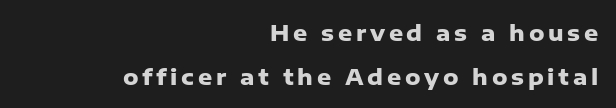
Descenders are the only things crossing below the line. Stroke thickness is high; the sample reads as a true bold. Alignment: flush right. Regarding leading, the lines here are spaced well apart. Tall strokes in this sample are plumb rather than angled.
